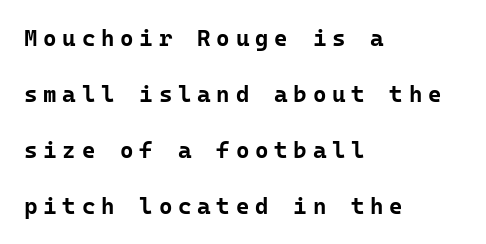
{"italic": "no", "bold": "yes", "underline": "no", "align": "left", "line_spacing": "loose", "line_spacing_ratio": 2.43, "letter_spacing": "wide", "letter_spacing_em": 0.25, "glyph_px": 23}
